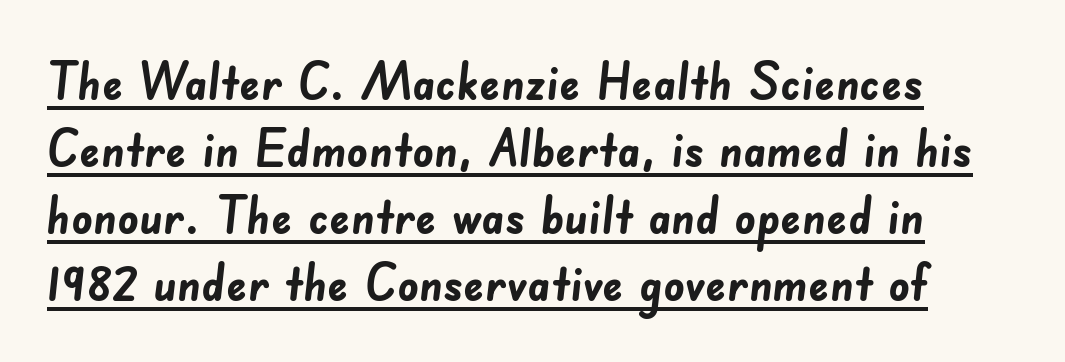
Q: Is the text bold? A: Yes.
Q: Is the typeface a serif or a sans-serif typeface? A: Sans-serif.
Q: Is the text underlined? A: Yes.
Q: Is the spacing between letters normal or unusually wide? A: Normal.
Q: Is the spacing between lines tight, normal or loose? A: Normal.
Q: Width (condensed, normal, or wide)? A: Normal.
Q: Stroke contrast? A: Low.
Q: x-height? A: Small.
Q: Monospaced? A: No.
